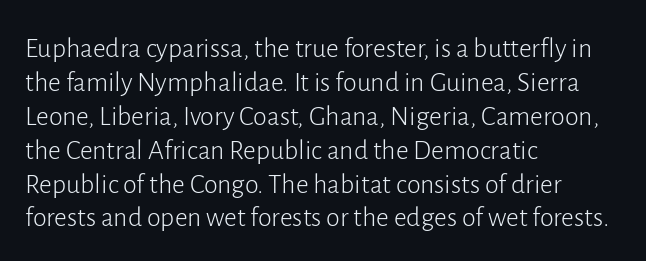
The image shows 28 px light sans-serif type, upright; set left-aligned, line spacing 1.21x, normal letter spacing, not underlined; low stroke contrast and a medium x-height.
